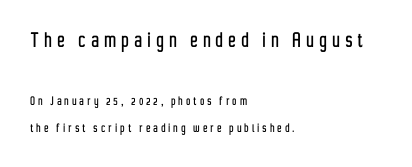
{"italic": "no", "underline": "no", "align": "left", "line_spacing": "loose", "line_spacing_ratio": 1.91, "letter_spacing": "wide", "letter_spacing_em": 0.24, "larger_block": "first", "size_ratio": 1.71, "glyph_px": 24}
